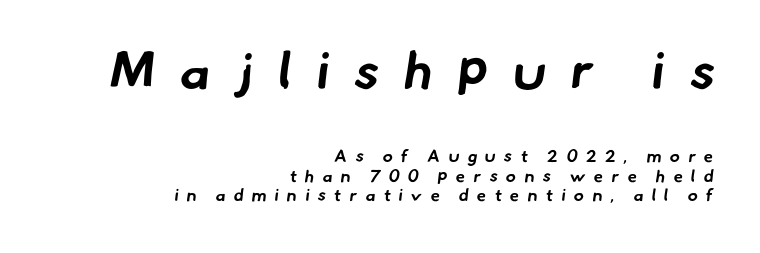
{"serif": "no", "bold": "yes", "weight": "bold", "width": "normal", "stroke_contrast": "low", "x_height": "small", "monospaced": "no", "underline": "no", "align": "right", "line_spacing": "tight", "line_spacing_ratio": 1.15, "letter_spacing": "wide", "letter_spacing_em": 0.48, "larger_block": "first", "size_ratio": 3.06, "glyph_px": 52}
